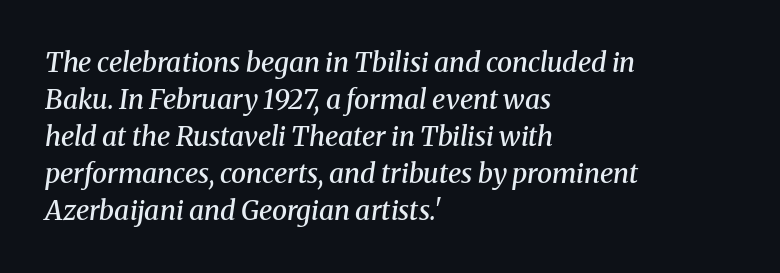
The image shows 27 px text type, italic (leaning right); set left-aligned, normal line spacing (1.37x), normal letter spacing, not underlined.
